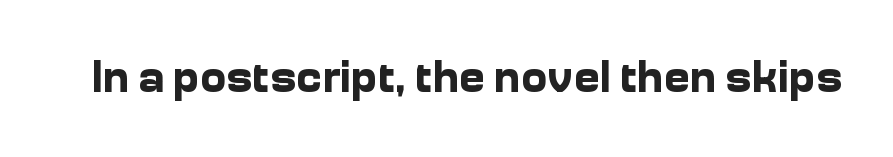
The tracking reads as untouched default to a designer's eye. Only glyphs here, with clear space below each row. The font's upright variant was chosen for this text. Compared with an ordinary text face, these strokes are far heavier — a full bold.
